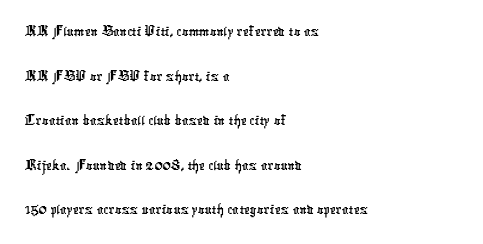
{"serif": "no", "width": "condensed", "stroke_contrast": "low", "x_height": "medium", "monospaced": "no", "underline": "no", "align": "left", "line_spacing": "normal", "line_spacing_ratio": 1.35, "letter_spacing": "normal", "letter_spacing_em": 0.0, "glyph_px": 33}
